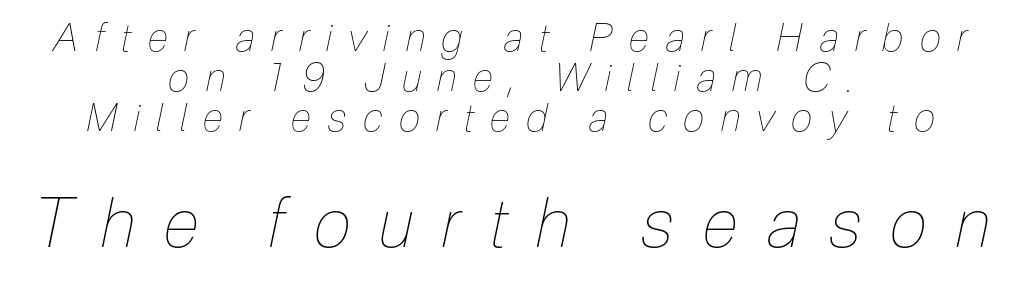
The passage shown is typed in a proportional face where columns would drift. This reads as an unemphasized weight, regular at the heaviest. In this sample the second text group is rendered at the bigger scale. Quick note: italic. Leftover space on each line is divided equally before and after the words. Students, note that the glyphs here are deliberately spaced far apart.
